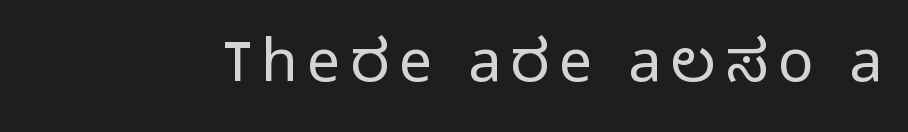
Note: no serifs on the glyphs. A roman cut, with each character standing at attention. No chunkiness to these letters — they're not bold. The rendering uses natural spacing where letterforms have individual widths. Underline: absent.
